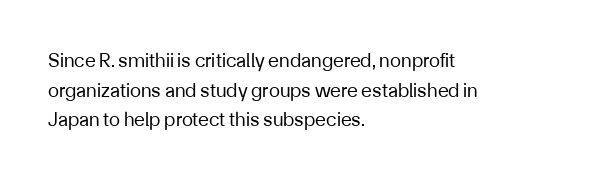
Q: Is the text bold? A: No.
Q: Is the text italic (slanted)? A: No, it is upright.
Q: Is the text underlined? A: No.
Q: How is the paragraph aligned? A: Left-aligned.
Q: Is the spacing between letters normal or unusually wide? A: Normal.
Q: Is the spacing between lines tight, normal or loose? A: Normal.
